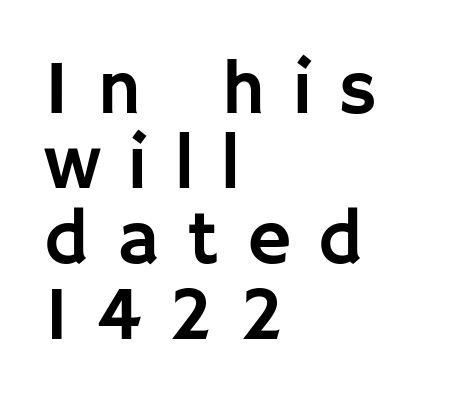
This is roman type, the default non-slanted kind. In terms of letterspacing, this is a distinctly airy, spread setting. Do the characters align in a grid? No, the font is proportional. Left-aligned paragraph, ragged on the right.
